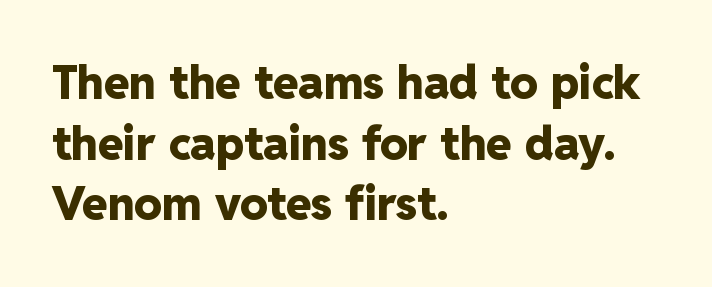
{"serif": "no", "italic": "no", "bold": "yes", "weight": "heavy", "width": "normal", "stroke_contrast": "low", "x_height": "medium", "monospaced": "no", "underline": "no", "align": "left", "line_spacing": "normal", "line_spacing_ratio": 1.32, "letter_spacing": "normal", "letter_spacing_em": 0.0, "glyph_px": 46}
